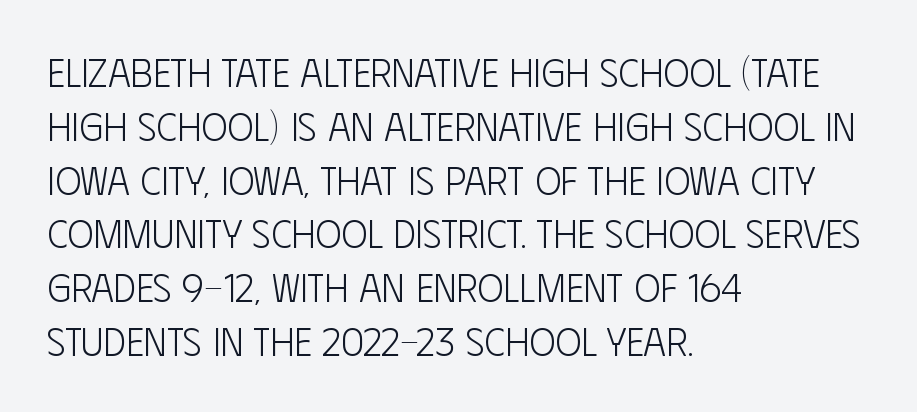
Q: Is the text bold? A: No.
Q: Is the text italic (slanted)? A: No, it is upright.
Q: Is the typeface a serif or a sans-serif typeface? A: Sans-serif.
Q: Is the text underlined? A: No.
Q: How is the paragraph aligned? A: Left-aligned.
Q: Is the spacing between letters normal or unusually wide? A: Normal.
Q: Is the spacing between lines tight, normal or loose? A: Normal.
Q: Width (condensed, normal, or wide)? A: Condensed.
Q: Stroke contrast? A: Low.
Q: x-height? A: Large.
Q: Monospaced? A: No.
